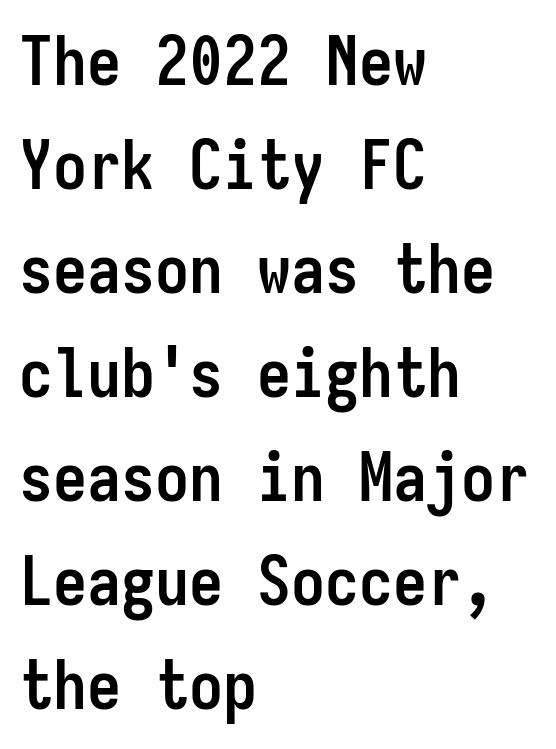
{"serif": "no", "italic": "no", "bold": "yes", "weight": "semibold", "width": "condensed", "stroke_contrast": "low", "x_height": "medium", "monospaced": "yes", "underline": "no", "align": "left", "line_spacing": "normal", "line_spacing_ratio": 1.53, "letter_spacing": "normal", "letter_spacing_em": 0.0, "glyph_px": 68}
